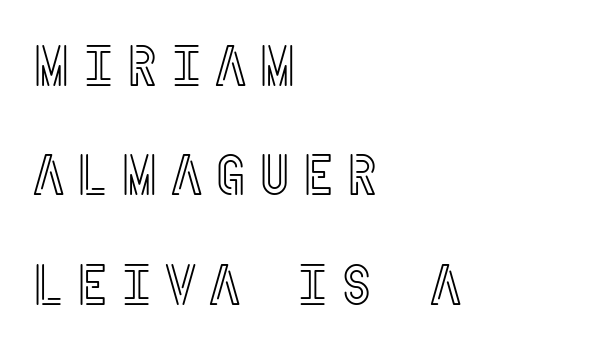
Q: Is the text italic (slanted)? A: No, it is upright.
Q: Is the text underlined? A: No.
Q: How is the paragraph aligned? A: Left-aligned.
Q: Is the spacing between lines tight, normal or loose? A: Loose.
Q: Width (condensed, normal, or wide)? A: Condensed.
Q: x-height? A: Large.
